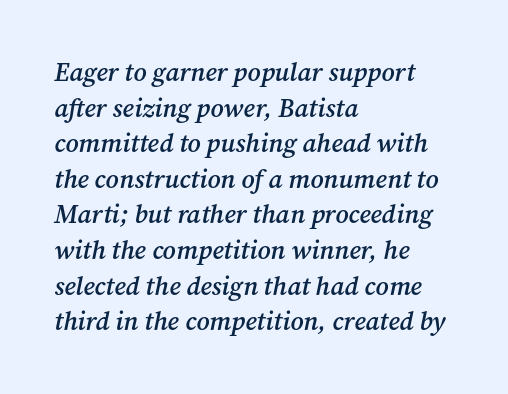
{"italic": "yes", "lean": "right", "slant_degrees": 12, "bold": "semi", "underline": "no", "align": "left", "line_spacing": "normal", "line_spacing_ratio": 1.37, "letter_spacing": "normal", "letter_spacing_em": 0.0, "glyph_px": 26}
